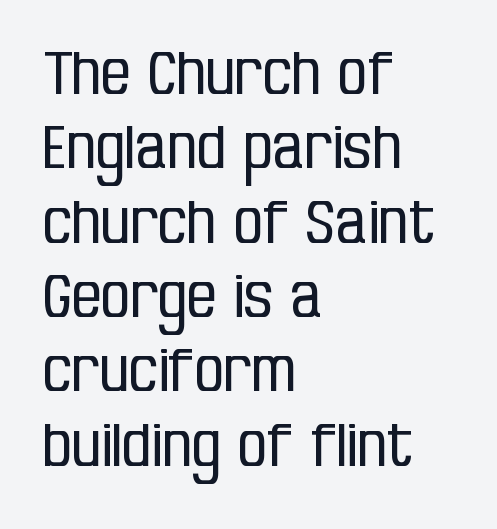
Check where the strokes stop: nothing finishes them off — pure sans. Compared with typical body copy, the letter spacing here is the same. Weight: regular or lighter. Notice how descenders clear the ascenders below comfortably — that's standard leading. Letters rest on an invisible, unmarked baseline.
